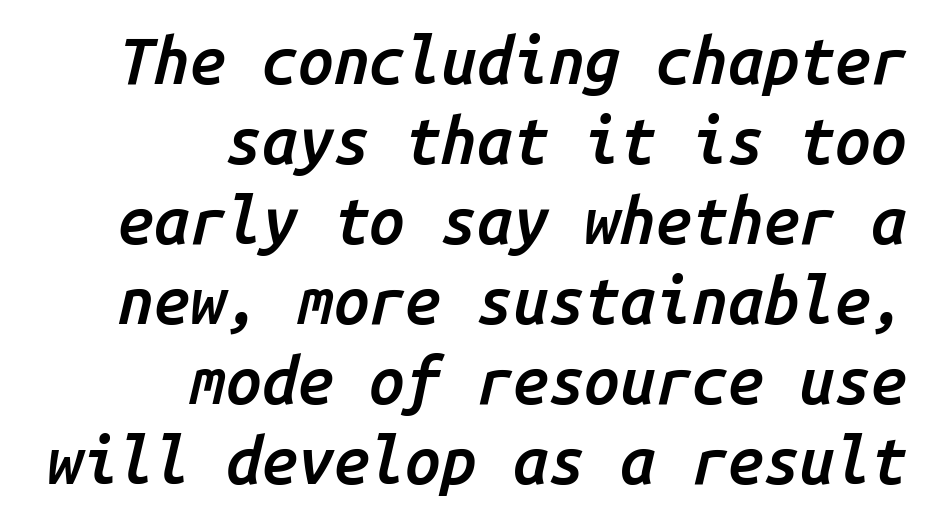
A typesetter would call this monospace, since all characters share one set width. Letter spacing: default. Rows of type keep a routine distance in the vertical direction. Each row of text sits above clean, open space.
